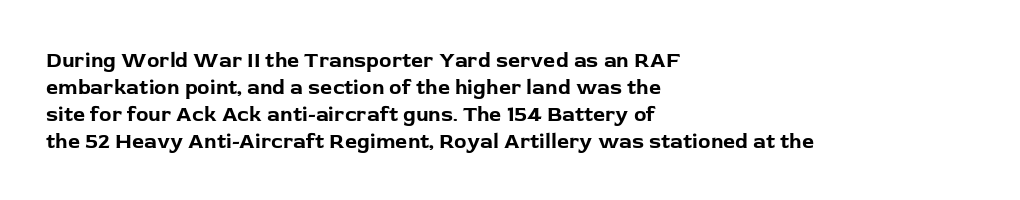
Which margin do the lines hug? The left one — the right edge is uneven. The foot of each line stays bare and open. Strokes here are thick enough to call this a true bold. Does the lettering tilt? It doesn't — this is upright. You could call the tracking neutral — neither tight nor loose. Interline gaps are of average width in this sample.
